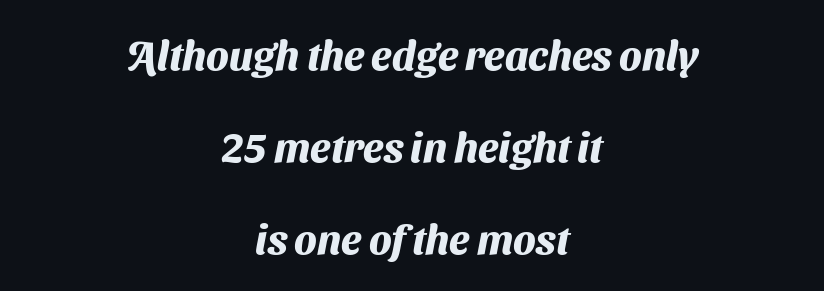
Q: Is the text bold? A: Yes.
Q: Is the typeface a serif or a sans-serif typeface? A: Sans-serif.
Q: Is the text underlined? A: No.
Q: How is the paragraph aligned? A: Centered.
Q: Is the spacing between letters normal or unusually wide? A: Normal.
Q: Is the spacing between lines tight, normal or loose? A: Loose.
Q: Width (condensed, normal, or wide)? A: Normal.
Q: Stroke contrast? A: Medium.
Q: x-height? A: Medium.
Q: Monospaced? A: No.
